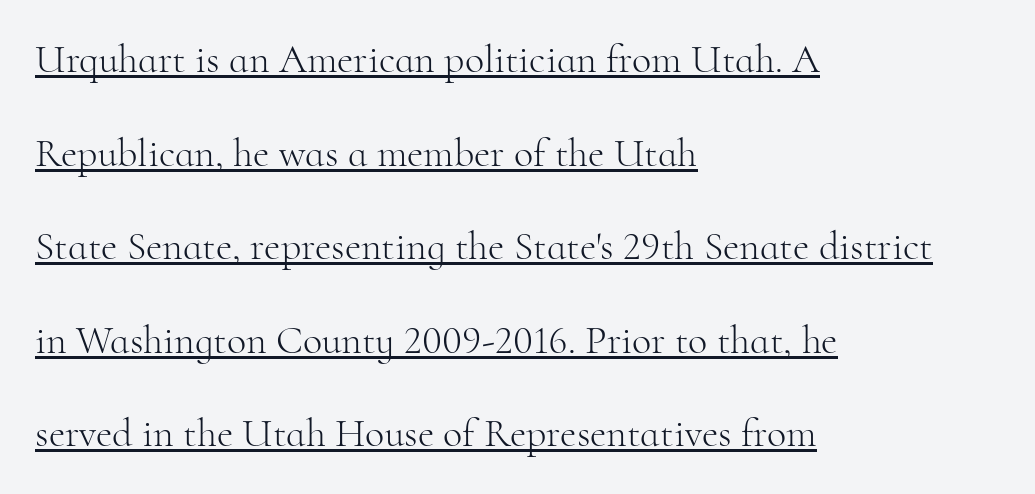
{"serif": "yes", "italic": "no", "bold": "no", "weight": "light", "width": "normal", "stroke_contrast": "high", "x_height": "small", "monospaced": "no", "underline": "yes", "align": "left", "line_spacing": "loose", "line_spacing_ratio": 2.34, "letter_spacing": "normal", "letter_spacing_em": 0.0, "glyph_px": 40}
